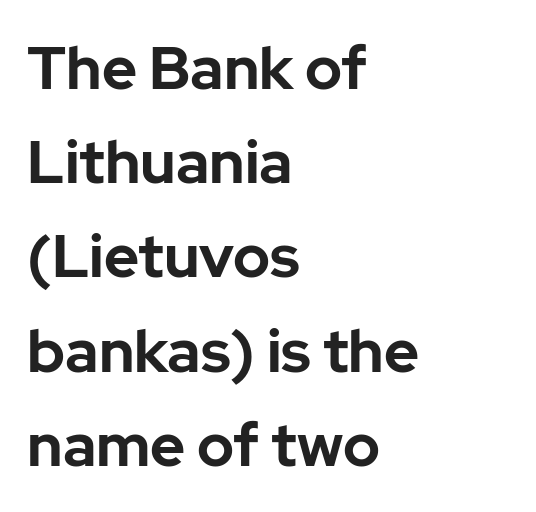
Between one letter and the next there's only the usual sliver of space. The font family rendered here belongs to the sans-serif group. A typesetter would call this proportional, since set widths differ per character. The rows are spaced the way most documents space them. The paragraph shown leans on its left margin. In terms of weight, the rendering is a true, heavy bold.
